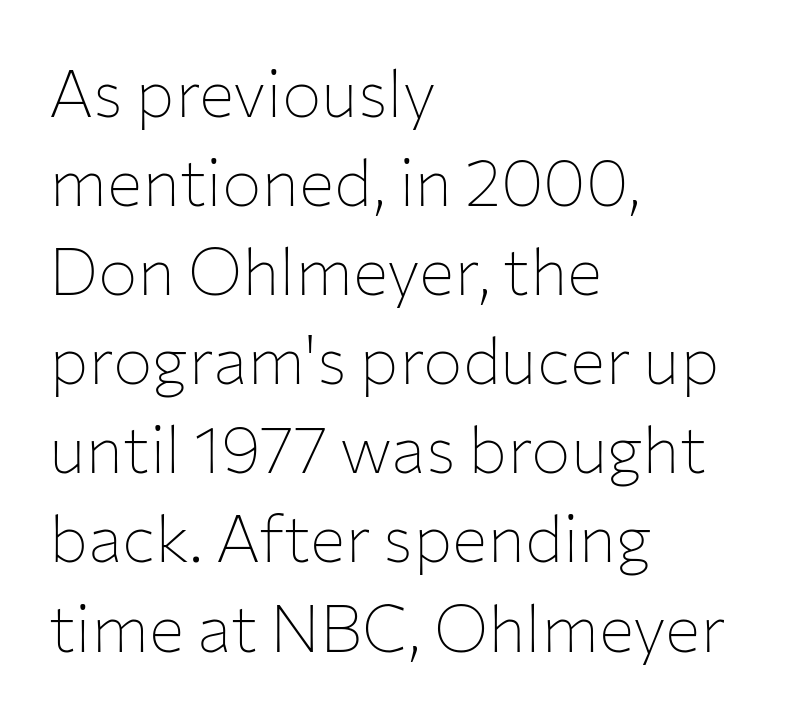
The image shows 66 px thin sans-serif type, upright; set left-aligned, normal line spacing (1.35x), normal letter spacing, not underlined; low stroke contrast and a medium x-height.
